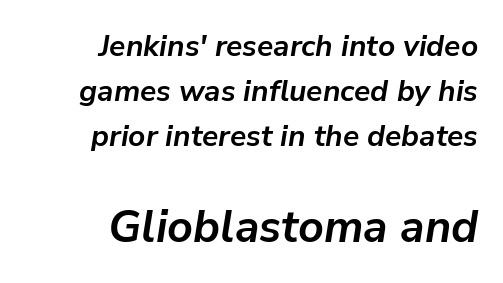
{"italic": "yes", "lean": "right", "slant_degrees": 9, "bold": "yes", "weight": "semibold", "width": "normal", "stroke_contrast": "low", "x_height": "medium", "monospaced": "no", "underline": "no", "align": "right", "line_spacing": "normal", "line_spacing_ratio": 1.5, "letter_spacing": "normal", "letter_spacing_em": 0.0, "larger_block": "second", "size_ratio": 1.5, "glyph_px": 45}
